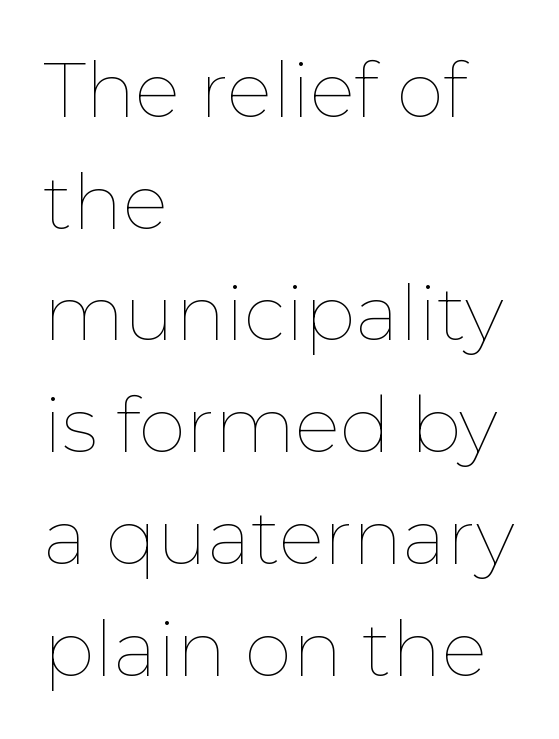
Q: Is the text bold? A: No.
Q: Is the text italic (slanted)? A: No, it is upright.
Q: Is the text underlined? A: No.
Q: How is the paragraph aligned? A: Left-aligned.
Q: Is the spacing between letters normal or unusually wide? A: Normal.
Q: Is the spacing between lines tight, normal or loose? A: Normal.
Q: Width (condensed, normal, or wide)? A: Normal.
Q: Stroke contrast? A: Low.
Q: x-height? A: Medium.
Q: Monospaced? A: No.
